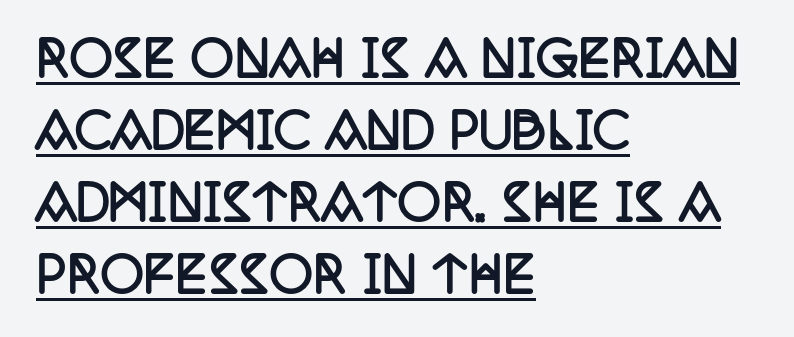
The image shows 48 px semibold, condensed serif type, upright; set left-aligned, normal line spacing (1.5x), normal letter spacing, underlined; low stroke contrast and a large x-height.
